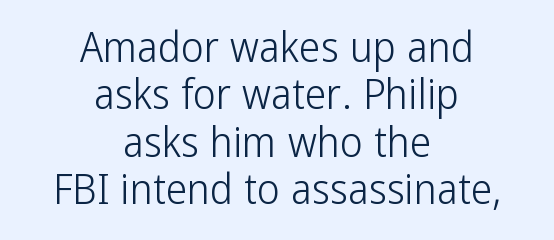
Does the copy run flush right? No — it is centered line by line. Weight class: somewhere from thin through regular. The designer dialed line spacing down below the default. Note the varied advance widths — an 'i' is clearly narrower than an 'm'. These lines keep a tight, regular rhythm from letter to letter.
